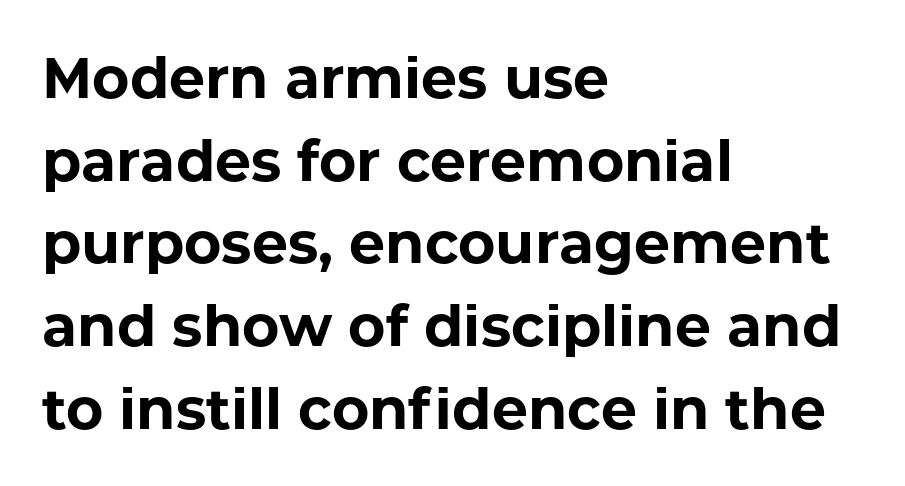
The image shows 57 px bold sans-serif type, upright; set left-aligned, normal line spacing (1.45x), normal letter spacing, not underlined; low stroke contrast and a medium x-height.
